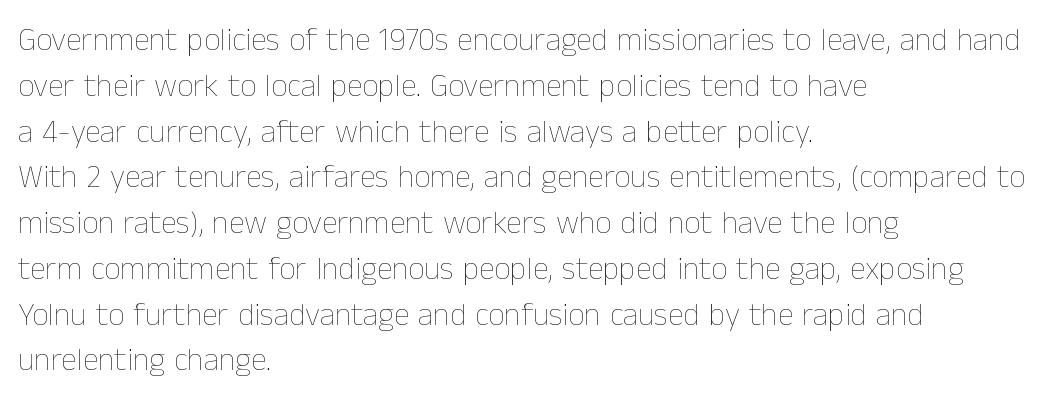
Every row of glyphs begins at an identical x-position on the left. This is the regular roman posture of the typeface. The block of text has a typical density, with ordinary space between rows. Has an underline been added? It has not.
